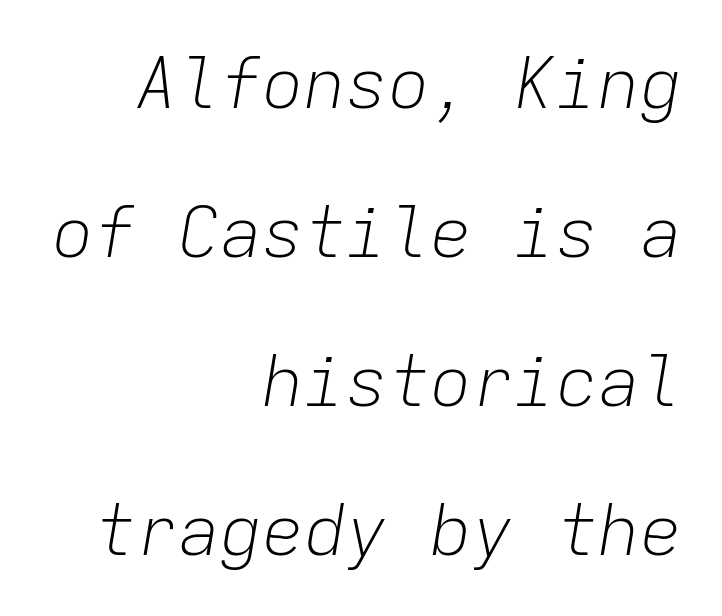
The image shows 70 px light type, italic (leaning right), monospaced; set right-aligned, loose line spacing (2.13x), normal letter spacing, not underlined; low stroke contrast and a medium x-height.
